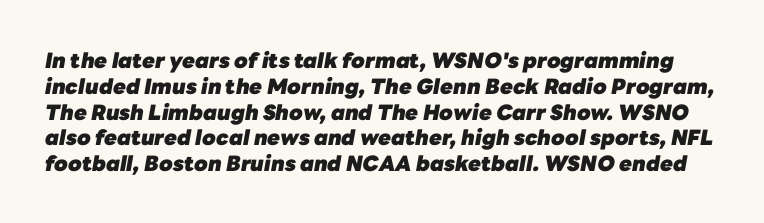
The image shows 21 px bold type, italic (leaning right); set line spacing 1.23x, normal letter spacing, not underlined.
